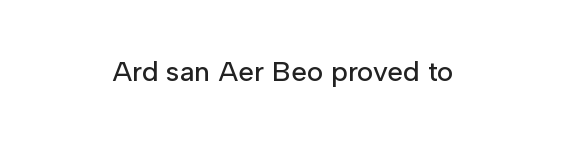
The image shows 28 px sans-serif type, upright; set centered, normal letter spacing, not underlined; low stroke contrast and a medium x-height.
